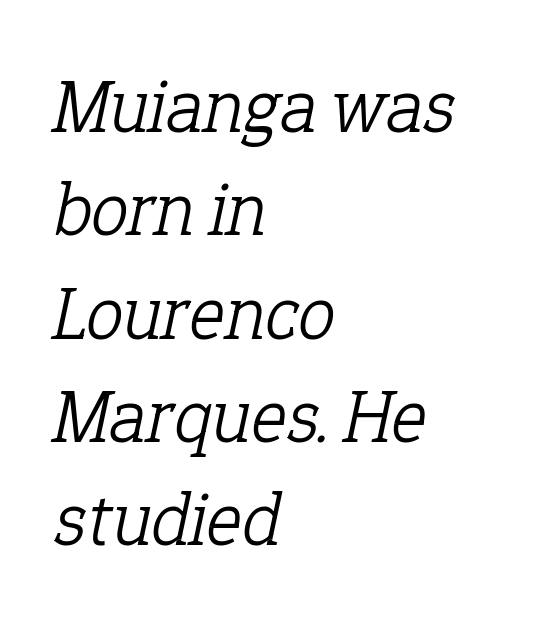
Q: Is the text bold? A: No.
Q: Is the text italic (slanted)? A: Yes, it leans right by about 12 degrees.
Q: Is the typeface a serif or a sans-serif typeface? A: Serif.
Q: Is the text underlined? A: No.
Q: How is the paragraph aligned? A: Left-aligned.
Q: Is the spacing between letters normal or unusually wide? A: Normal.
Q: Is the spacing between lines tight, normal or loose? A: Normal.
Q: Width (condensed, normal, or wide)? A: Normal.
Q: Stroke contrast? A: Low.
Q: x-height? A: Medium.
Q: Monospaced? A: No.
